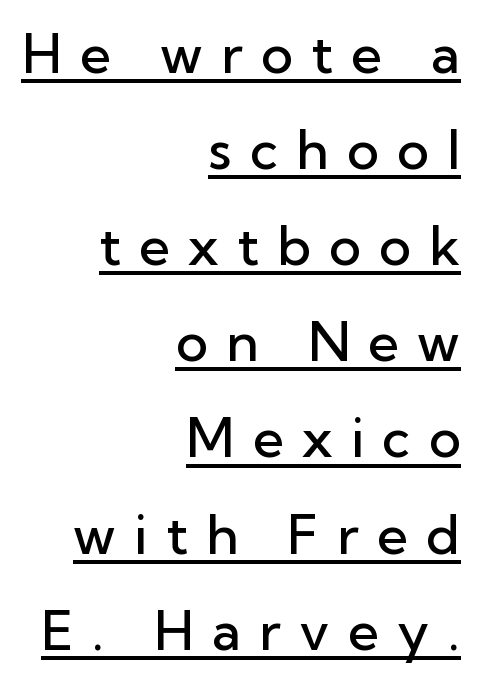
Q: Is the text bold? A: Semi-bold.
Q: Is the text italic (slanted)? A: No, it is upright.
Q: Is the typeface a serif or a sans-serif typeface? A: Sans-serif.
Q: Is the text underlined? A: Yes.
Q: How is the paragraph aligned? A: Right-aligned.
Q: Is the spacing between letters normal or unusually wide? A: Unusually wide.
Q: Width (condensed, normal, or wide)? A: Normal.
Q: Stroke contrast? A: Low.
Q: x-height? A: Medium.
Q: Monospaced? A: No.
